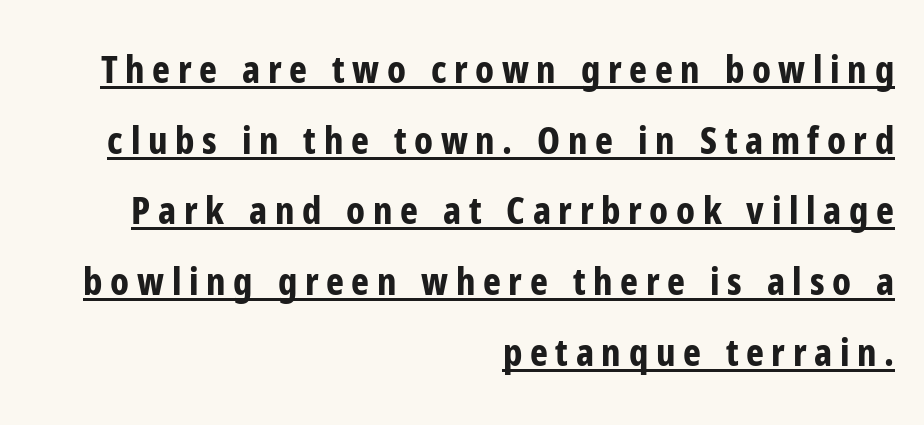
The image shows 38 px bold, condensed sans-serif type, upright; set right-aligned, line spacing 1.86x, unusually wide letter spacing (+0.2 em), underlined; low stroke contrast and a medium x-height.
